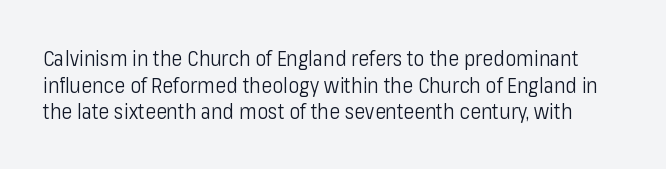
Q: Is the text bold? A: No.
Q: Is the text italic (slanted)? A: No, it is upright.
Q: Is the text underlined? A: No.
Q: Is the spacing between letters normal or unusually wide? A: Normal.
Q: Is the spacing between lines tight, normal or loose? A: Normal.
